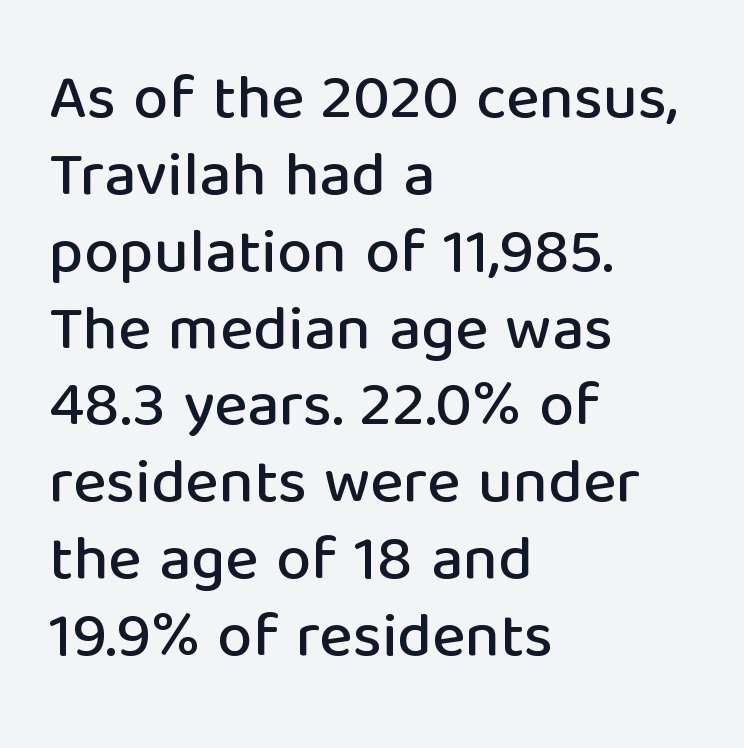
{"serif": "no", "italic": "no", "width": "normal", "stroke_contrast": "low", "x_height": "medium", "monospaced": "no", "underline": "no", "align": "left", "line_spacing_ratio": 1.22, "letter_spacing": "normal", "letter_spacing_em": 0.0, "glyph_px": 63}
